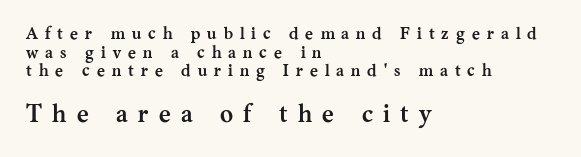
{"italic": "no", "bold": "yes", "underline": "no", "align": "left", "line_spacing": "tight", "line_spacing_ratio": 1.09, "letter_spacing": "wide", "letter_spacing_em": 0.41, "larger_block": "second", "size_ratio": 1.47, "glyph_px": 25}
